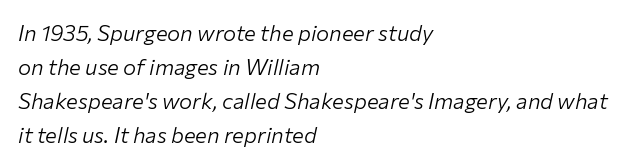
Nobody touched the tracking dial on this one. Normally led — the rows are evenly, conventionally spaced. Letters have the restrained weight of plain body copy at most. Does the copy run flush right? No — it runs flush left. Any mark beneath the type? The region is blank. Observe the lean: these are italic letterforms.
